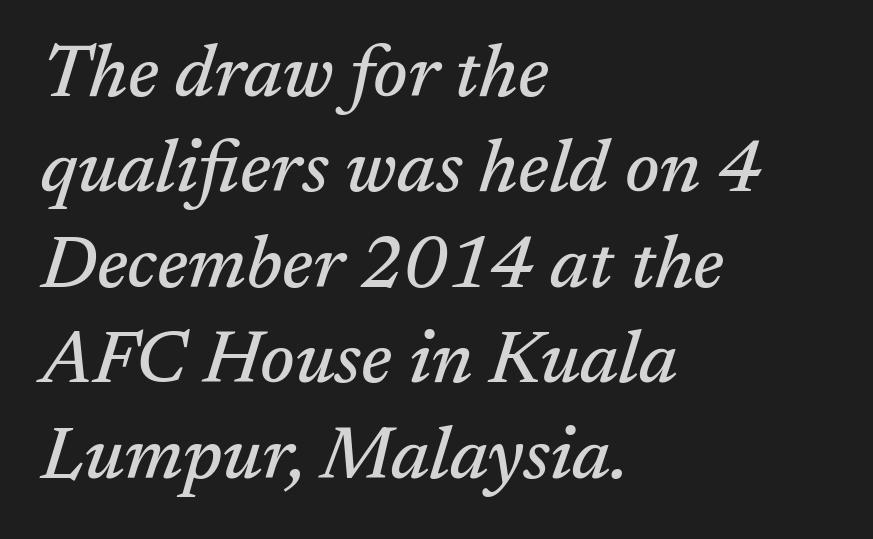
{"serif": "yes", "italic": "yes", "lean": "right", "slant_degrees": 17, "width": "normal", "stroke_contrast": "medium", "x_height": "medium", "monospaced": "no", "underline": "no", "align": "left", "line_spacing": "normal", "line_spacing_ratio": 1.29, "letter_spacing": "normal", "letter_spacing_em": 0.0, "glyph_px": 74}
